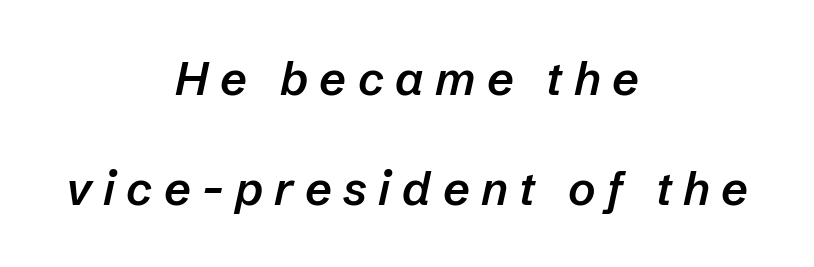
Rows of type keep a wide berth in the vertical direction. Characters follow at a spacing far wider than the type designer built in. The passage shown is typed in a proportional face where columns would drift. Yep, that's italic — everything's leaning.
